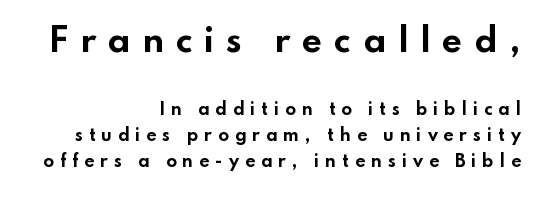
{"serif": "no", "italic": "no", "bold": "yes", "weight": "bold", "width": "wide", "stroke_contrast": "low", "x_height": "small", "monospaced": "no", "underline": "no", "align": "right", "line_spacing": "normal", "line_spacing_ratio": 1.62, "letter_spacing": "wide", "letter_spacing_em": 0.36, "larger_block": "first", "size_ratio": 2.0, "glyph_px": 32}
